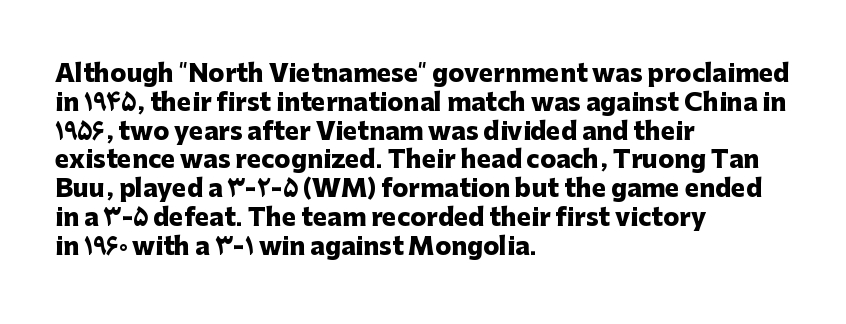
A classic flush-left, rag-right setting is used for this passage. Plenty of ink on the page — the face is bold. A typesetter would mark this as roman, not italic. In terms of letterspacing, this is plain default setting. The zone under the glyphs is completely vacant.
